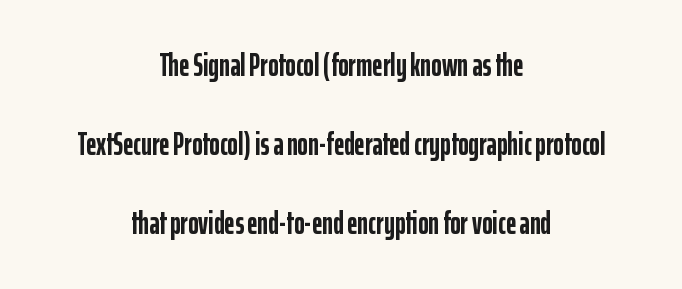
Q: Is the text bold? A: Yes.
Q: Is the text italic (slanted)? A: No, it is upright.
Q: Is the typeface a serif or a sans-serif typeface? A: Sans-serif.
Q: Is the text underlined? A: No.
Q: How is the paragraph aligned? A: Centered.
Q: Is the spacing between letters normal or unusually wide? A: Normal.
Q: Is the spacing between lines tight, normal or loose? A: Loose.
Q: Width (condensed, normal, or wide)? A: Condensed.
Q: Stroke contrast? A: Low.
Q: x-height? A: Medium.
Q: Monospaced? A: No.
